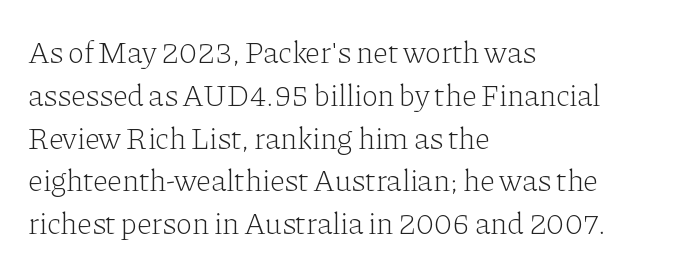
{"serif": "yes", "italic": "no", "bold": "no", "weight": "light", "width": "normal", "stroke_contrast": "low", "x_height": "medium", "monospaced": "no", "underline": "no", "align": "left", "line_spacing": "normal", "line_spacing_ratio": 1.38, "letter_spacing": "normal", "letter_spacing_em": 0.0, "glyph_px": 31}
